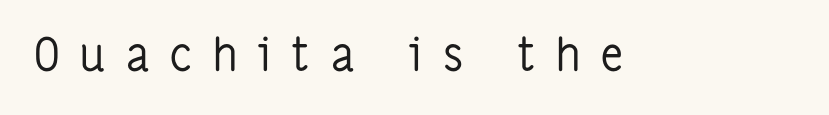
Q: Is the text bold? A: No.
Q: Is the text italic (slanted)? A: No, it is upright.
Q: Is the typeface a serif or a sans-serif typeface? A: Sans-serif.
Q: Is the text underlined? A: No.
Q: Is the spacing between letters normal or unusually wide? A: Unusually wide.
Q: Width (condensed, normal, or wide)? A: Condensed.
Q: Stroke contrast? A: Low.
Q: x-height? A: Medium.
Q: Monospaced? A: No.
